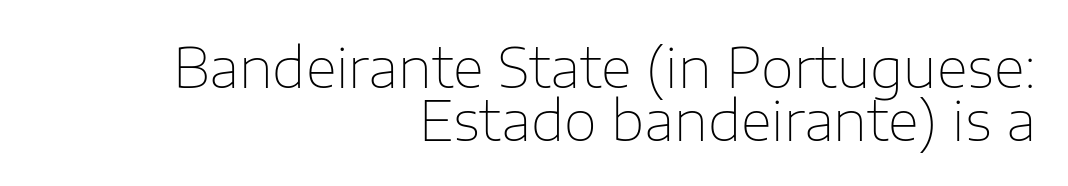
The image shows 54 px thin sans-serif type, upright; set right-aligned, tight line spacing (0.99x), normal letter spacing, not underlined; low stroke contrast and a medium x-height.
